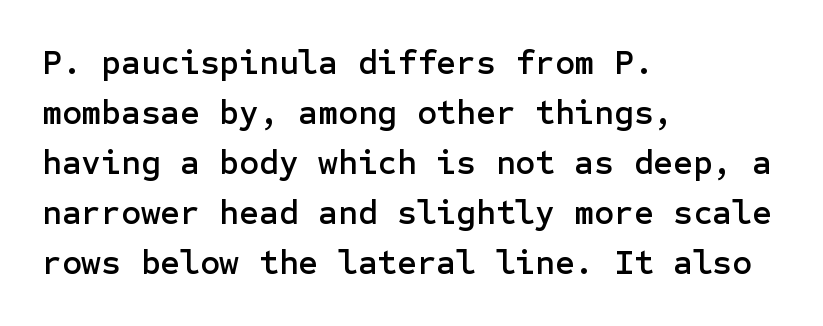
Q: Is the text italic (slanted)? A: No, it is upright.
Q: Is the typeface a serif or a sans-serif typeface? A: Sans-serif.
Q: Is the text underlined? A: No.
Q: How is the paragraph aligned? A: Left-aligned.
Q: Is the spacing between letters normal or unusually wide? A: Normal.
Q: Is the spacing between lines tight, normal or loose? A: Normal.
Q: Width (condensed, normal, or wide)? A: Normal.
Q: Stroke contrast? A: Low.
Q: x-height? A: Medium.
